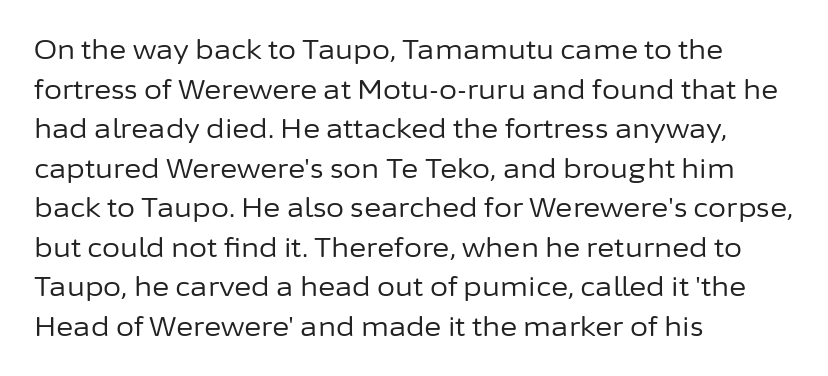
The block of text has a typical density, with ordinary space between rows. The line texture is even and compact thanks to regular tracking. Nothing heavy about these letters — not bold at all. Which margin do the lines hug? The left one — the right edge is uneven.
